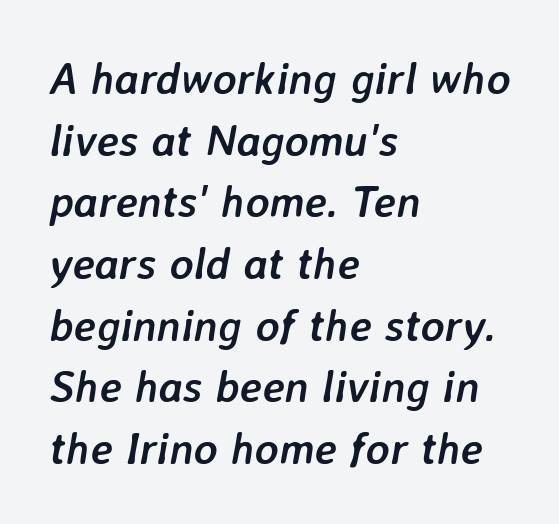
Q: Is the text bold? A: Yes.
Q: Is the text italic (slanted)? A: Yes, it leans right by about 7 degrees.
Q: Is the text underlined? A: No.
Q: How is the paragraph aligned? A: Left-aligned.
Q: Is the spacing between letters normal or unusually wide? A: Normal.
Q: Is the spacing between lines tight, normal or loose? A: Normal.
Q: Width (condensed, normal, or wide)? A: Normal.
Q: Stroke contrast? A: Low.
Q: x-height? A: Medium.
Q: Monospaced? A: No.
